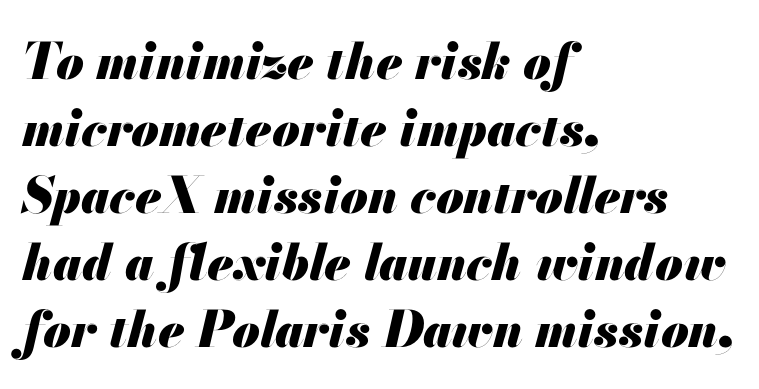
The image shows 50 px heavy type, italic (leaning right); set left-aligned, normal line spacing (1.34x), normal letter spacing, not underlined; medium stroke contrast and a small x-height.
